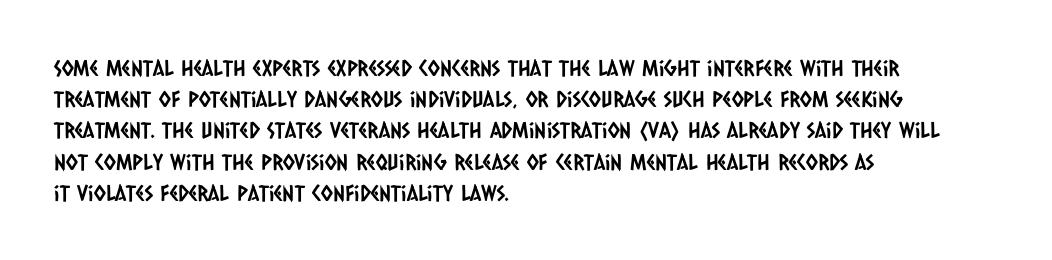
The image shows 22 px text type; set left-aligned, normal line spacing (1.42x), normal letter spacing, not underlined.
